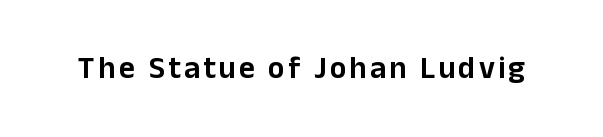
{"serif": "no", "italic": "no", "width": "normal", "stroke_contrast": "low", "x_height": "medium", "monospaced": "no", "underline": "no", "glyph_px": 31}
